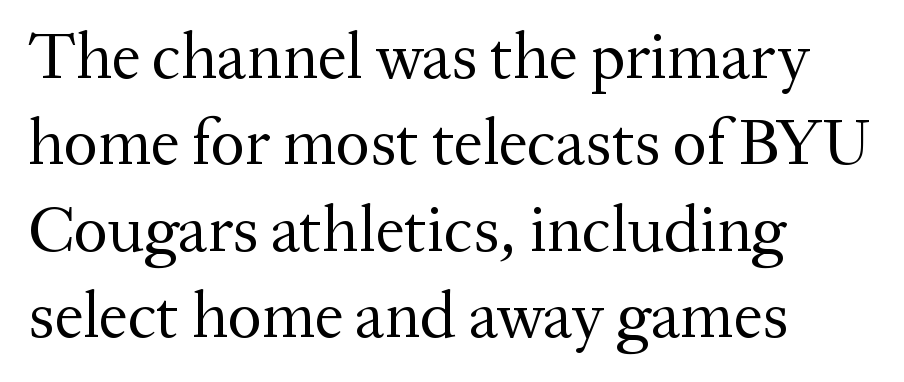
The image shows 65 px regular-weight serif type, upright; set left-aligned, normal line spacing (1.33x), normal letter spacing, not underlined; medium stroke contrast and a medium x-height.
